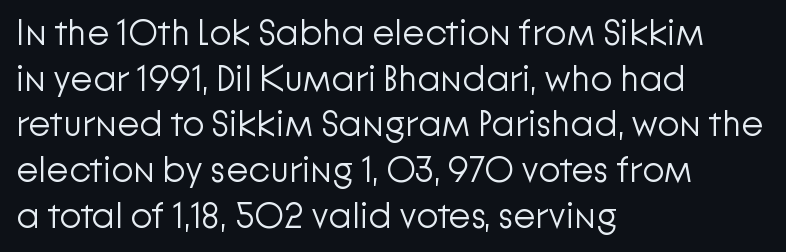
{"serif": "no", "italic": "no", "bold": "no", "weight": "light", "width": "normal", "stroke_contrast": "low", "x_height": "medium", "monospaced": "no", "underline": "no", "align": "left", "line_spacing": "normal", "line_spacing_ratio": 1.27, "letter_spacing": "normal", "letter_spacing_em": 0.0, "glyph_px": 36}
